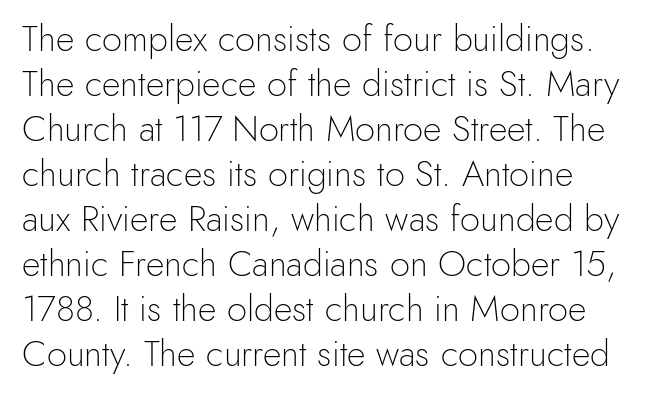
Q: Is the text bold? A: No.
Q: Is the text italic (slanted)? A: No, it is upright.
Q: Is the typeface a serif or a sans-serif typeface? A: Sans-serif.
Q: Is the text underlined? A: No.
Q: Is the spacing between letters normal or unusually wide? A: Normal.
Q: Is the spacing between lines tight, normal or loose? A: Normal.
Q: Width (condensed, normal, or wide)? A: Normal.
Q: x-height? A: Small.
Q: Monospaced? A: No.
